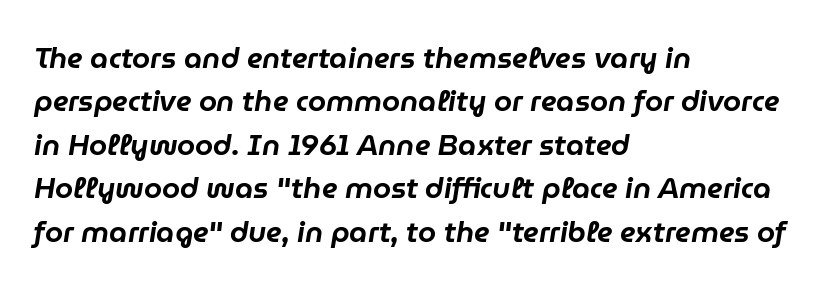
The image shows 29 px text type, italic (leaning right); set left-aligned, normal line spacing (1.5x), normal letter spacing, not underlined; low stroke contrast and a medium x-height.
